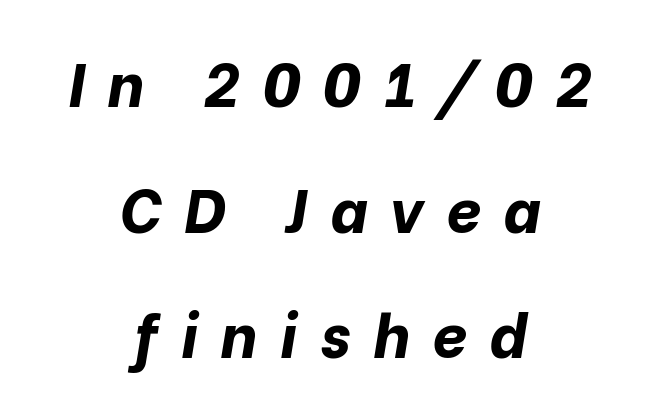
The image shows 61 px bold type, italic (leaning right); set centered, loose line spacing (2.06x), unusually wide letter spacing (+0.37 em), not underlined; low stroke contrast and a medium x-height.
